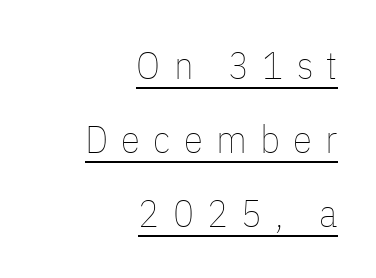
Q: Is the text bold? A: No.
Q: Is the text italic (slanted)? A: No, it is upright.
Q: Is the text underlined? A: Yes.
Q: How is the paragraph aligned? A: Right-aligned.
Q: Is the spacing between letters normal or unusually wide? A: Unusually wide.
Q: Is the spacing between lines tight, normal or loose? A: Loose.
Q: Width (condensed, normal, or wide)? A: Condensed.
Q: Stroke contrast? A: Low.
Q: x-height? A: Medium.
Q: Monospaced? A: No.
